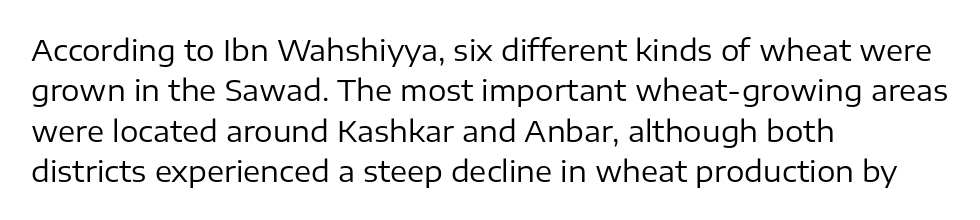
The type is set solid horizontally, with unmodified tracking. The axis of the letterforms is exactly vertical. The letters advance in unequal steps, a hallmark of proportional type. Stroke thickness stays within the range of a standard reading face or lighter. Quick note: interline space is typical.
